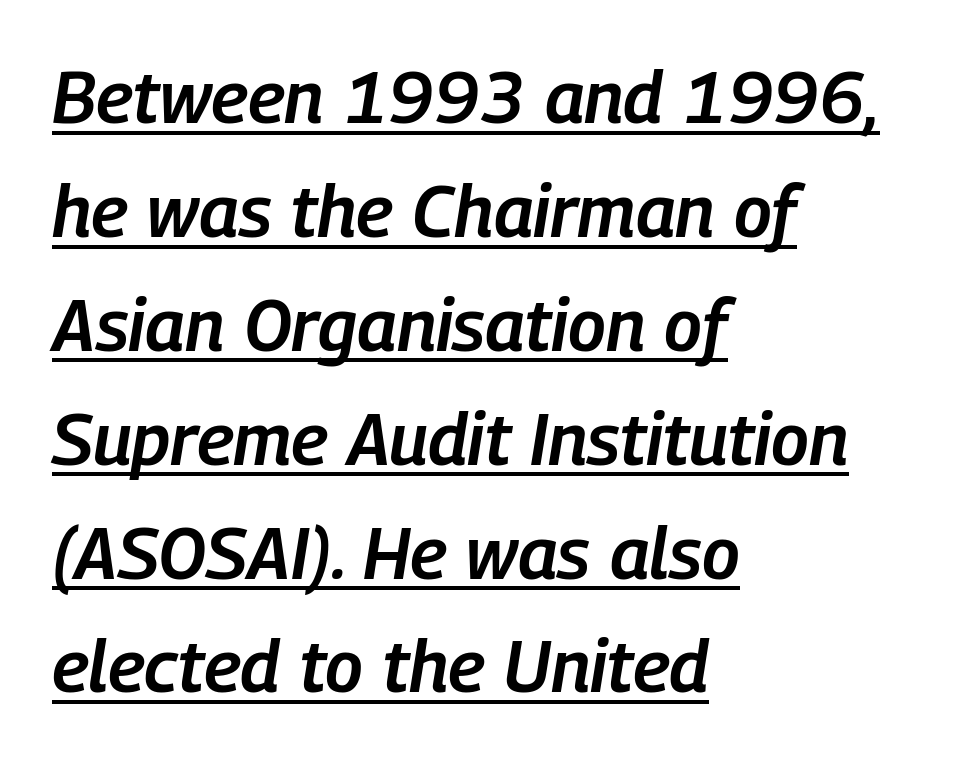
In CSS terms this would be text-align: left. Here the designer chose a conventional face with non-uniform glyph widths. Would a proofreader flag this as italicized? Yes. Short note: letters normally spaced. The strokes are fattened partway — semibold, not bold.
